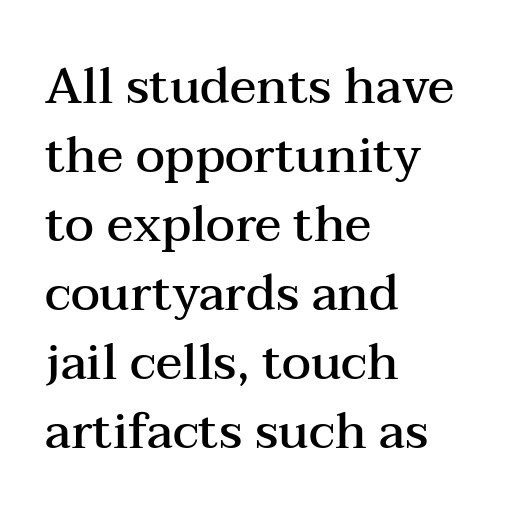
{"serif": "yes", "italic": "no", "bold": "semi", "weight": "semibold", "width": "wide", "stroke_contrast": "medium", "x_height": "medium", "monospaced": "no", "underline": "no", "align": "left", "line_spacing": "normal", "line_spacing_ratio": 1.41, "letter_spacing": "normal", "letter_spacing_em": 0.0, "glyph_px": 49}
